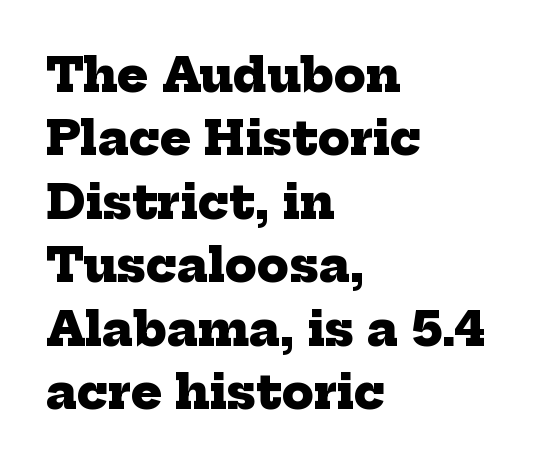
These lines are set flush left with a ragged right edge. Check the space under the baseline: it is left empty. How are the letters spaced? Ordinarily, with no added tracking. The face used here has the dense, thick strokes of a bold.
